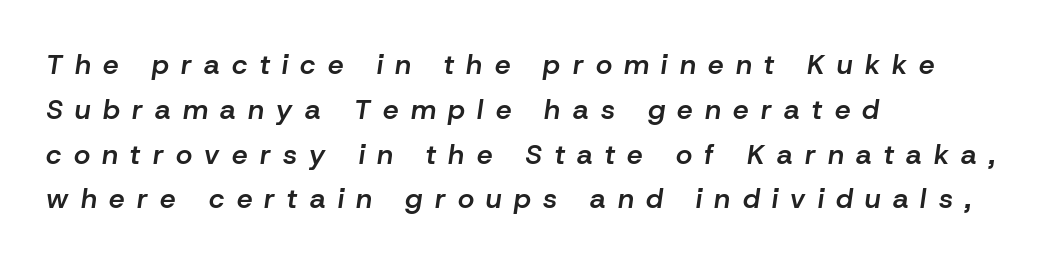
Q: Is the text bold? A: Semi-bold.
Q: Is the text italic (slanted)? A: Yes, it leans right by about 8 degrees.
Q: Is the text underlined? A: No.
Q: How is the paragraph aligned? A: Left-aligned.
Q: Is the spacing between letters normal or unusually wide? A: Unusually wide.
Q: Is the spacing between lines tight, normal or loose? A: Normal.
Q: Width (condensed, normal, or wide)? A: Normal.
Q: Stroke contrast? A: Low.
Q: x-height? A: Medium.
Q: Monospaced? A: No.
